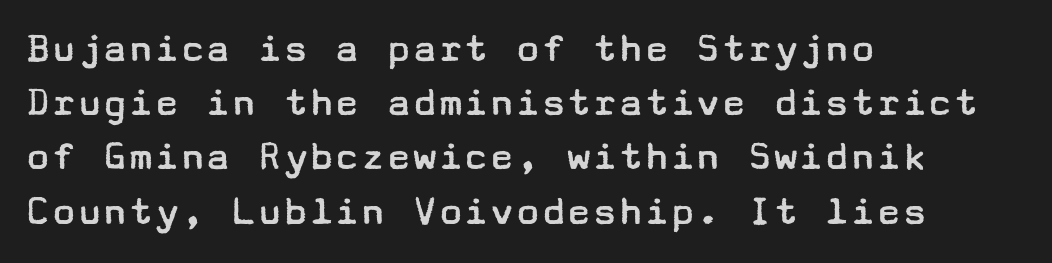
The image shows 43 px regular-weight, wide sans-serif type, upright; set left-aligned, normal line spacing (1.26x), normal letter spacing, not underlined; low stroke contrast and a medium x-height.
